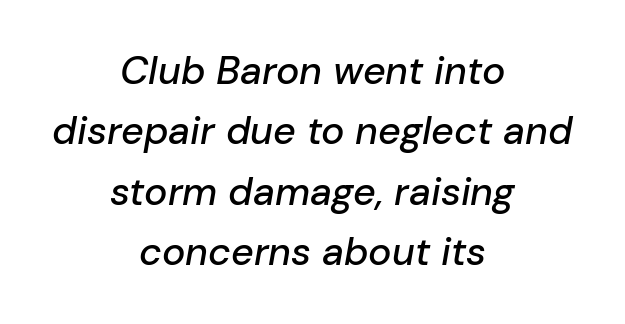
{"italic": "yes", "lean": "right", "slant_degrees": 10, "width": "normal", "stroke_contrast": "low", "x_height": "medium", "monospaced": "no", "underline": "no", "align": "center", "line_spacing": "normal", "line_spacing_ratio": 1.55, "letter_spacing": "normal", "letter_spacing_em": 0.0, "glyph_px": 39}
